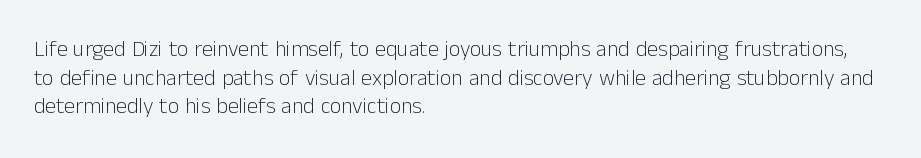
Check the space under the baseline: it is left empty. Characters follow at the spacing the type designer built in. These glyphs show unthickened strokes, regular width or finer. This is the regular roman posture of the typeface. A typesetter would call this leading conventional body-copy spacing. The compositor pushed each line to the left boundary.
